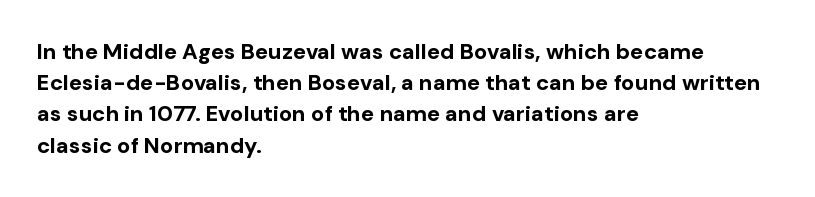
{"italic": "no", "bold": "yes", "underline": "no", "align": "left", "line_spacing": "normal", "line_spacing_ratio": 1.42, "letter_spacing": "normal", "letter_spacing_em": 0.0, "glyph_px": 22}
